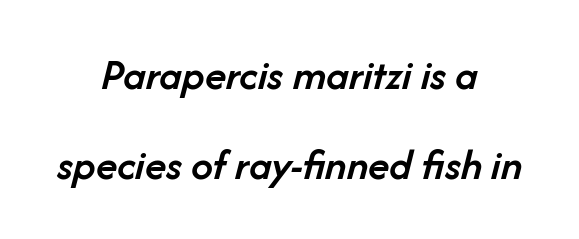
The image shows 44 px semibold type, italic (leaning right); set centered, loose line spacing (2.04x), normal letter spacing, not underlined; low stroke contrast and a medium x-height.
